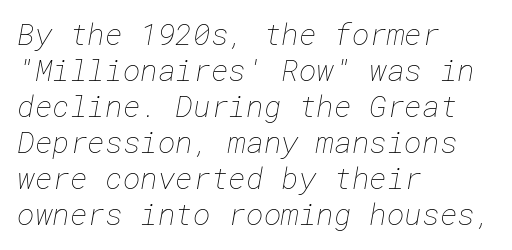
{"bold": "no", "weight": "thin", "width": "normal", "stroke_contrast": "low", "x_height": "medium", "underline": "no", "align": "left", "line_spacing_ratio": 1.2, "letter_spacing": "normal", "letter_spacing_em": 0.0, "glyph_px": 30}
